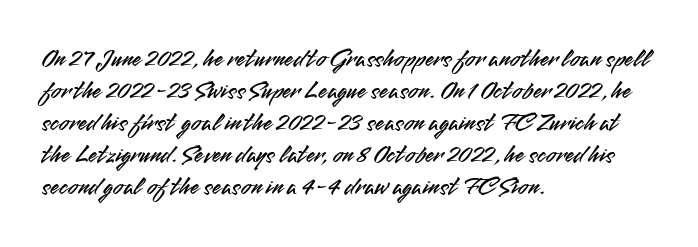
Standard letterfit; no display-style spreading of the glyphs. The string is rendered with underlining switched off. Compared with a centered layout, this one pins lines to the left instead.
